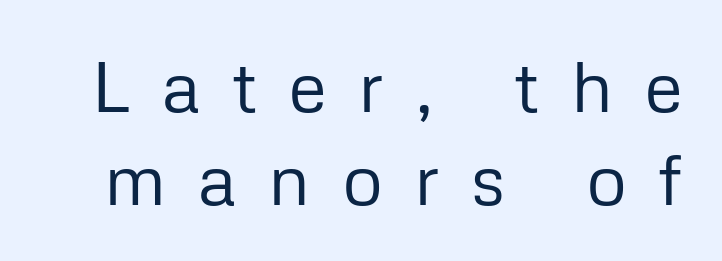
The image shows 72 px regular-weight sans-serif type, upright; set normal line spacing (1.29x), unusually wide letter spacing (+0.43 em), not underlined; low stroke contrast and a medium x-height.
